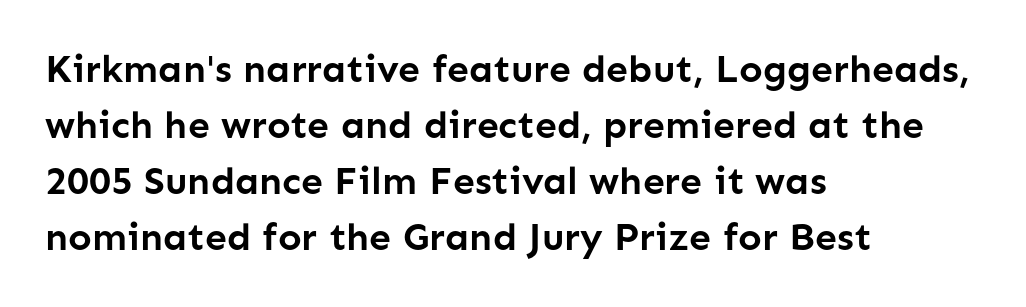
Chunky letters — that's bold for sure. Evenly set lines give the paragraph a standard silhouette. In terms of letterspacing, this is plain default setting. You can tell from the bare stems that sans-serif type was used. Upright lettering throughout. Underlining? Definitely not there.
